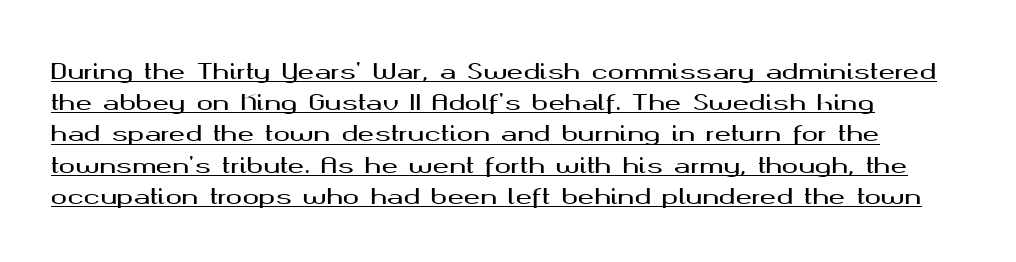
{"italic": "no", "underline": "yes", "line_spacing": "normal", "line_spacing_ratio": 1.42, "letter_spacing": "normal", "letter_spacing_em": 0.0, "glyph_px": 22}
